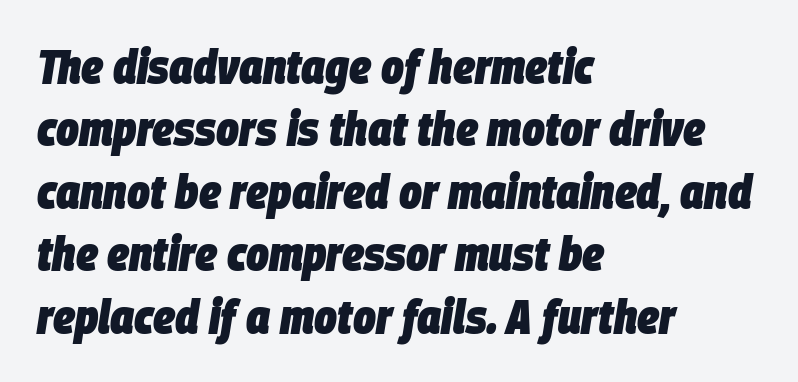
The image shows 48 px heavy, condensed type, italic (leaning right); set left-aligned, normal line spacing (1.3x), normal letter spacing, not underlined; low stroke contrast and a large x-height.
